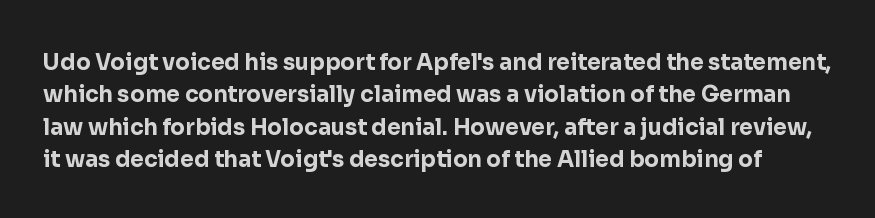
Leading: standard. As a designer I'd log this as weight 700, bold. The passage shown is not underscored anywhere. Every stem runs plumb, perpendicular to the baseline.
